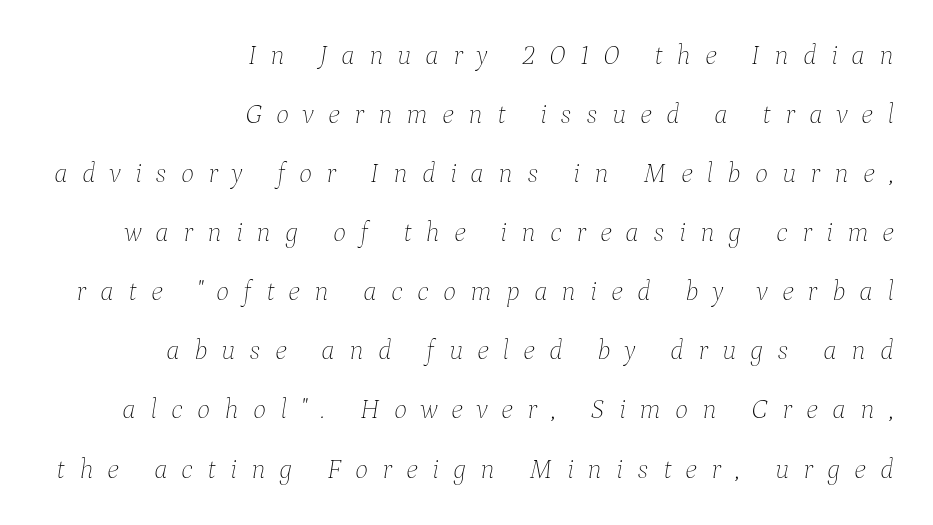
Is this a heavy cut? Hardly; it is regular or lighter. Looks like regular typesetting: each glyph gets only the width it needs. Rule under the text: the space is simply empty. A great deal of white space separates one row of letters from the next.
